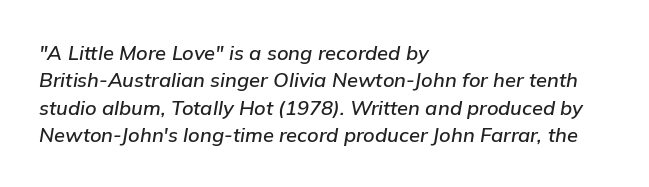
The image shows 20 px text type, italic (leaning right); set left-aligned, normal line spacing (1.37x), normal letter spacing, not underlined.
